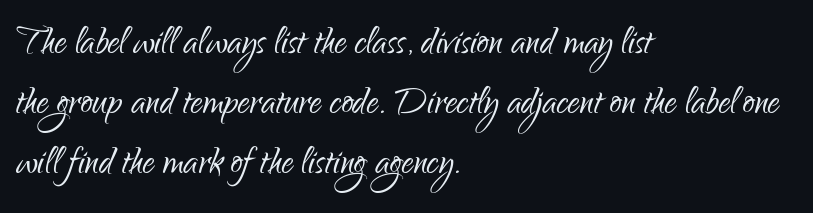
Regular leading. What kind of face is this? One without serifs — a sans. Is this a fixed-width face? No — the glyphs have proportional, varying widths. Any mark beneath the type? The region is blank.
